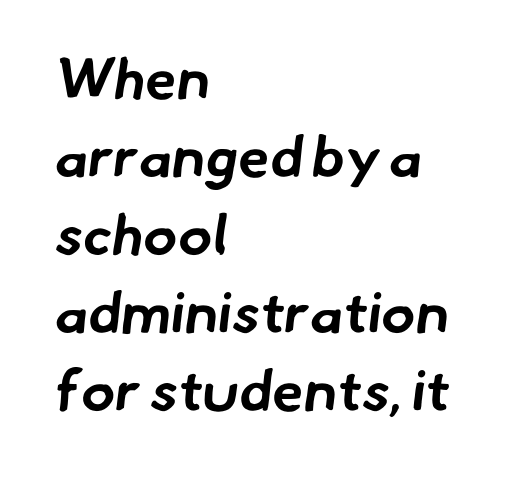
{"serif": "no", "bold": "yes", "weight": "bold", "width": "normal", "stroke_contrast": "low", "x_height": "small", "monospaced": "no", "underline": "no", "align": "left", "line_spacing": "normal", "line_spacing_ratio": 1.37, "letter_spacing": "normal", "letter_spacing_em": 0.0, "glyph_px": 57}
